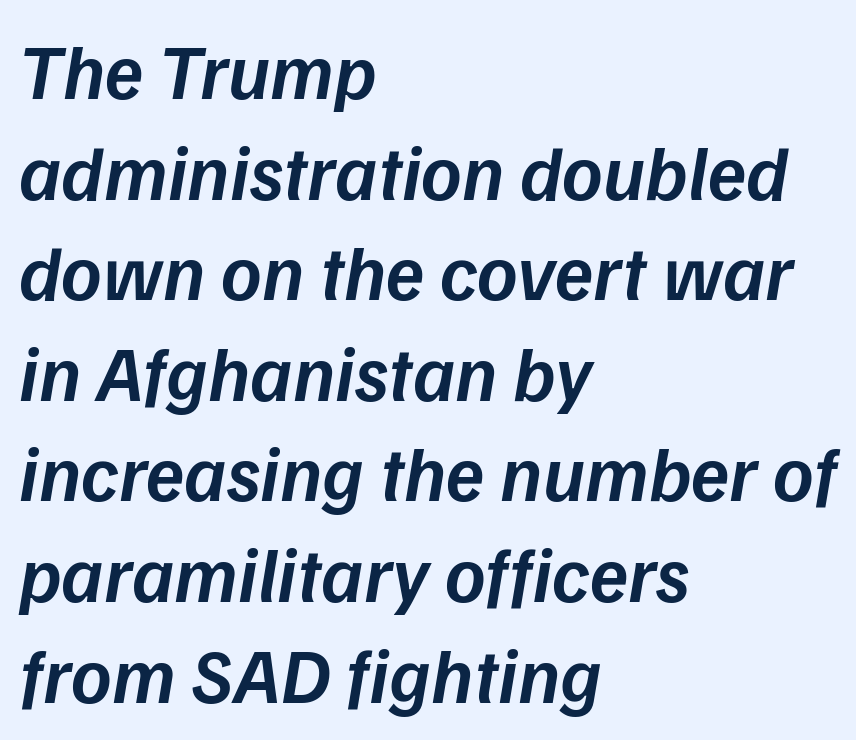
{"italic": "yes", "lean": "right", "slant_degrees": 9, "bold": "semi", "weight": "semibold", "width": "normal", "stroke_contrast": "low", "x_height": "medium", "monospaced": "no", "underline": "no", "align": "left", "line_spacing": "normal", "line_spacing_ratio": 1.29, "letter_spacing": "normal", "letter_spacing_em": 0.0, "glyph_px": 78}
